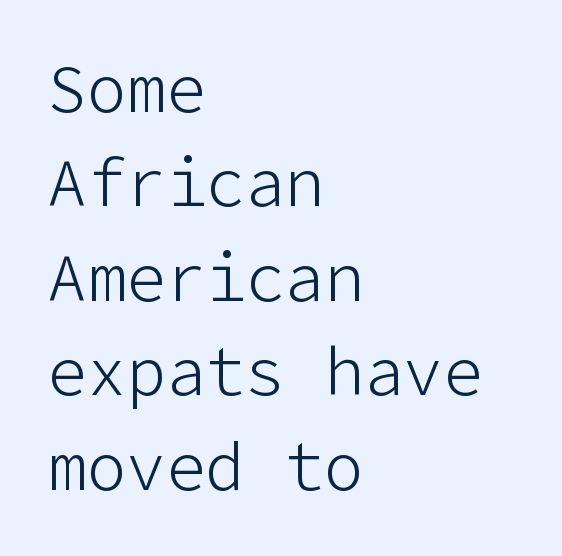
The image shows 66 px light sans-serif type, upright; set left-aligned, normal line spacing (1.43x), normal letter spacing, not underlined; low stroke contrast and a medium x-height.
